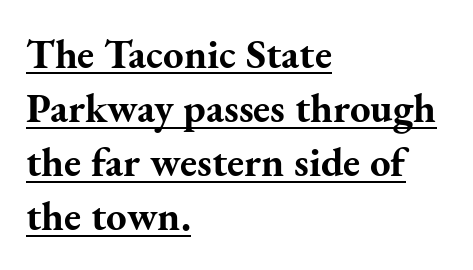
{"serif": "yes", "italic": "no", "bold": "yes", "weight": "bold", "width": "normal", "stroke_contrast": "medium", "x_height": "small", "monospaced": "no", "underline": "yes", "align": "left", "line_spacing": "normal", "line_spacing_ratio": 1.32, "letter_spacing": "normal", "letter_spacing_em": 0.0, "glyph_px": 41}
